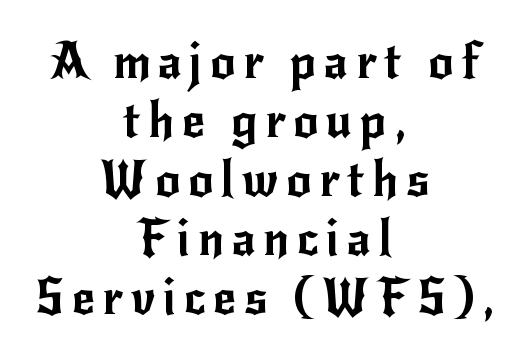
Q: Is the text italic (slanted)? A: No, it is upright.
Q: Is the typeface a serif or a sans-serif typeface? A: Sans-serif.
Q: Is the text underlined? A: No.
Q: How is the paragraph aligned? A: Centered.
Q: Width (condensed, normal, or wide)? A: Normal.
Q: Stroke contrast? A: Low.
Q: x-height? A: Small.
Q: Monospaced? A: No.
